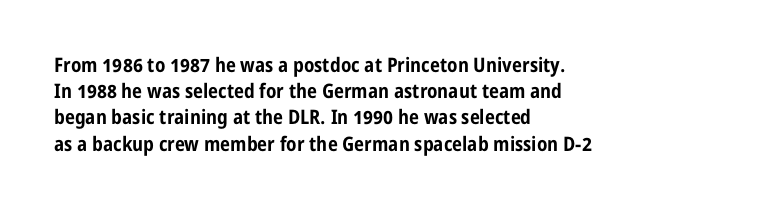
{"italic": "no", "bold": "yes", "underline": "no", "align": "left", "line_spacing": "normal", "line_spacing_ratio": 1.31, "letter_spacing": "normal", "letter_spacing_em": 0.0, "glyph_px": 20}
